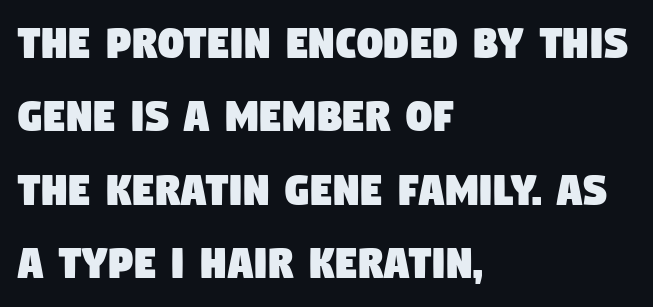
{"serif": "no", "width": "condensed", "stroke_contrast": "low", "x_height": "large", "monospaced": "no", "underline": "no", "align": "left", "line_spacing": "normal", "line_spacing_ratio": 1.44, "letter_spacing": "normal", "letter_spacing_em": 0.0, "glyph_px": 51}
